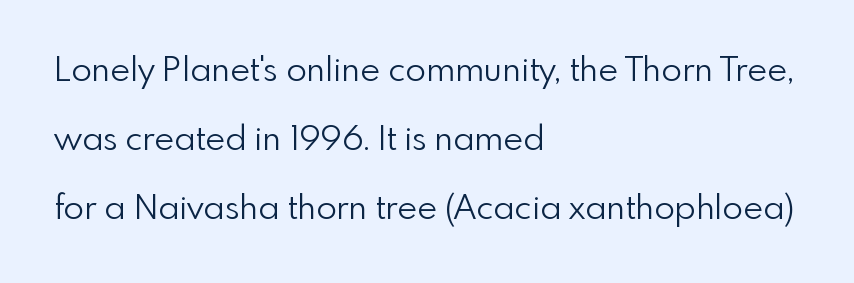
{"serif": "no", "italic": "no", "bold": "no", "weight": "light", "width": "normal", "stroke_contrast": "low", "x_height": "small", "monospaced": "no", "underline": "no", "align": "left", "line_spacing": "loose", "line_spacing_ratio": 2.03, "letter_spacing": "normal", "letter_spacing_em": 0.0, "glyph_px": 34}
